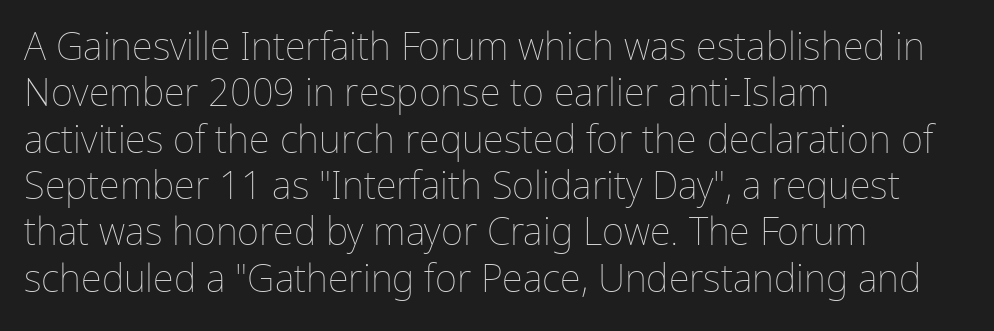
The image shows 38 px thin type, upright; set left-aligned, line spacing 1.22x, normal letter spacing, not underlined; low stroke contrast and a medium x-height.
